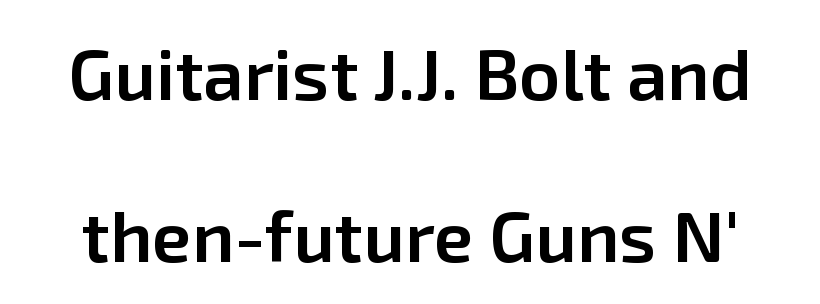
Q: Is the text bold? A: Semi-bold.
Q: Is the text italic (slanted)? A: No, it is upright.
Q: Is the typeface a serif or a sans-serif typeface? A: Sans-serif.
Q: Is the text underlined? A: No.
Q: Is the spacing between letters normal or unusually wide? A: Normal.
Q: Is the spacing between lines tight, normal or loose? A: Loose.
Q: Width (condensed, normal, or wide)? A: Normal.
Q: Stroke contrast? A: Low.
Q: x-height? A: Medium.
Q: Monospaced? A: No.
